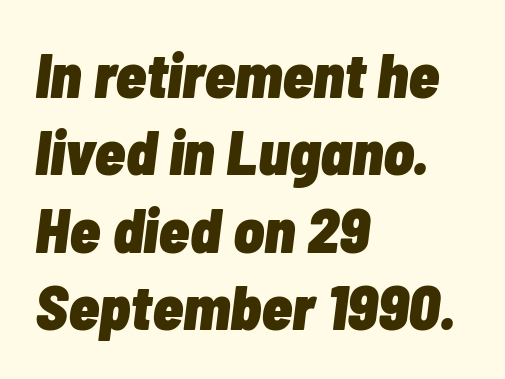
There's an unmistakable incline to the writing here. Honestly, the letter spacing is just normal — you wouldn't notice it. Heavy-handed strokes throughout: this text is bold. The typesetter chose a ragged-right arrangement here. These lines are rendered in a variable-pitch font. Letters rest on an invisible, unmarked baseline.
